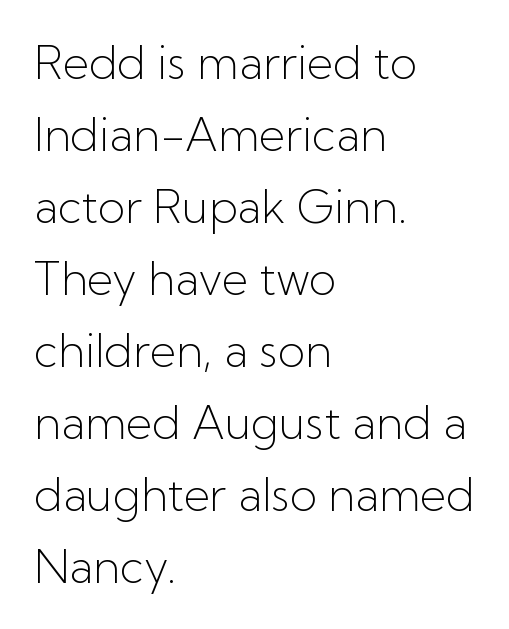
Q: Is the text bold? A: No.
Q: Is the text italic (slanted)? A: No, it is upright.
Q: Is the typeface a serif or a sans-serif typeface? A: Sans-serif.
Q: Is the text underlined? A: No.
Q: How is the paragraph aligned? A: Left-aligned.
Q: Is the spacing between letters normal or unusually wide? A: Normal.
Q: Is the spacing between lines tight, normal or loose? A: Normal.
Q: Width (condensed, normal, or wide)? A: Normal.
Q: Stroke contrast? A: Low.
Q: x-height? A: Medium.
Q: Monospaced? A: No.
